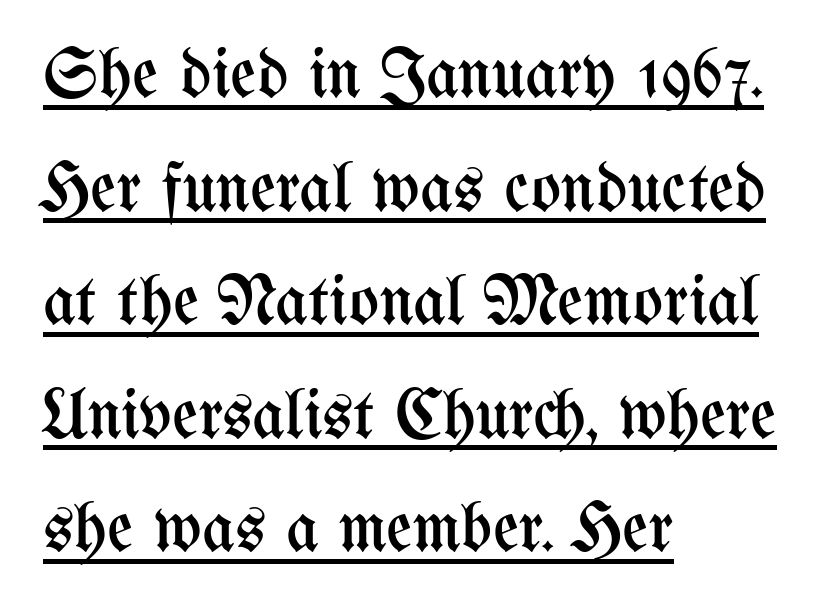
{"italic": "no", "bold": "no", "weight": "regular", "width": "condensed", "stroke_contrast": "medium", "x_height": "medium", "monospaced": "no", "underline": "yes", "align": "left", "line_spacing": "normal", "line_spacing_ratio": 1.6, "letter_spacing": "normal", "letter_spacing_em": 0.0, "glyph_px": 71}
